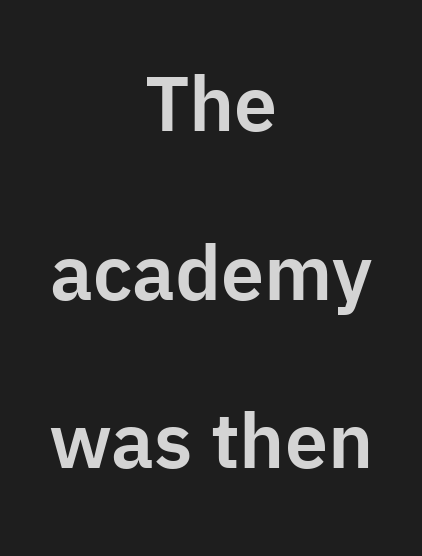
{"serif": "no", "italic": "no", "width": "normal", "stroke_contrast": "low", "x_height": "medium", "monospaced": "no", "underline": "no", "align": "center", "line_spacing": "loose", "line_spacing_ratio": 2.19, "letter_spacing": "normal", "letter_spacing_em": 0.0, "glyph_px": 77}
